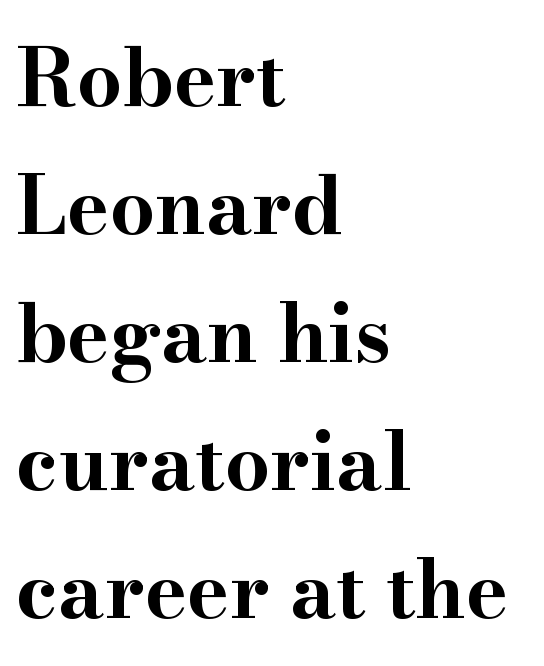
When letters stand straight like this, we call the style roman or upright. This sample uses a serif face. One glance says typical: line gaps are just what's usual. The sample has been set heavy, in full bold.
